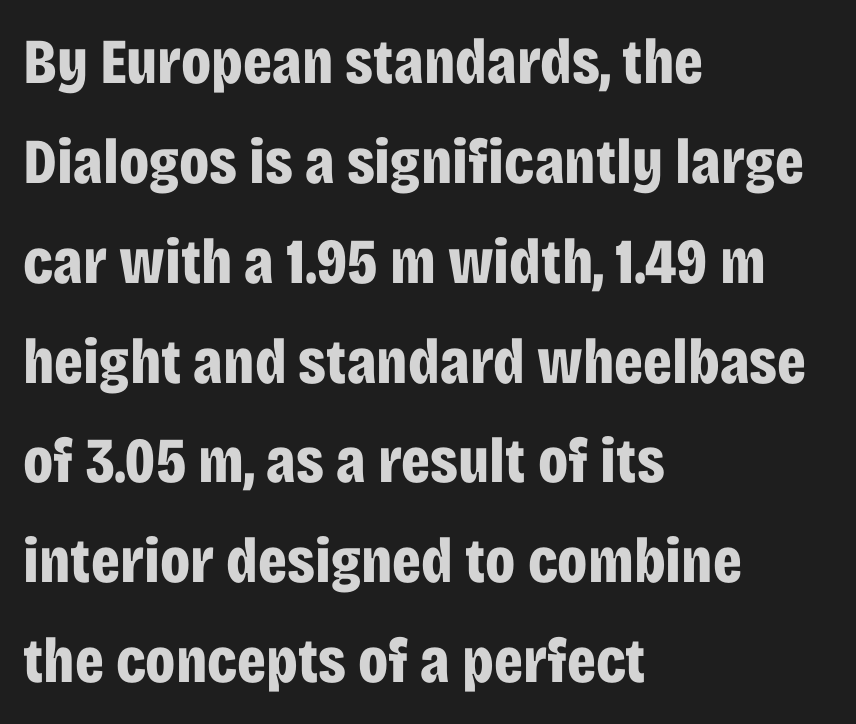
Q: Is the text bold? A: Yes.
Q: Is the text italic (slanted)? A: No, it is upright.
Q: Is the typeface a serif or a sans-serif typeface? A: Sans-serif.
Q: Is the text underlined? A: No.
Q: How is the paragraph aligned? A: Left-aligned.
Q: Is the spacing between letters normal or unusually wide? A: Normal.
Q: Is the spacing between lines tight, normal or loose? A: Normal.
Q: Width (condensed, normal, or wide)? A: Condensed.
Q: Stroke contrast? A: Low.
Q: x-height? A: Large.
Q: Monospaced? A: No.
